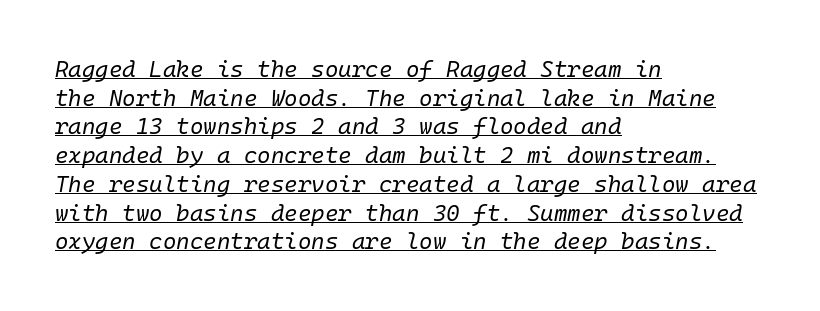
Q: Is the text bold? A: No.
Q: Is the text italic (slanted)? A: Yes, it leans right by about 10 degrees.
Q: Is the text underlined? A: Yes.
Q: How is the paragraph aligned? A: Left-aligned.
Q: Is the spacing between letters normal or unusually wide? A: Normal.
Q: Is the spacing between lines tight, normal or loose? A: Normal.
